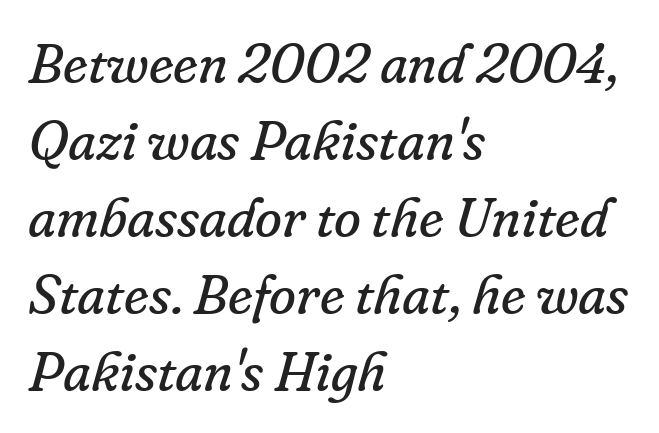
Glance below the letters and you will spot only blank space. All the whitespace from short lines collects on the right. The rendering applies a slant to the glyphs. You can tell from the footed stems that serif type was used. Glyph-to-glyph distance matches everyday printed text. Reading down the column, the eye jumps a familiar distance to each next line.
